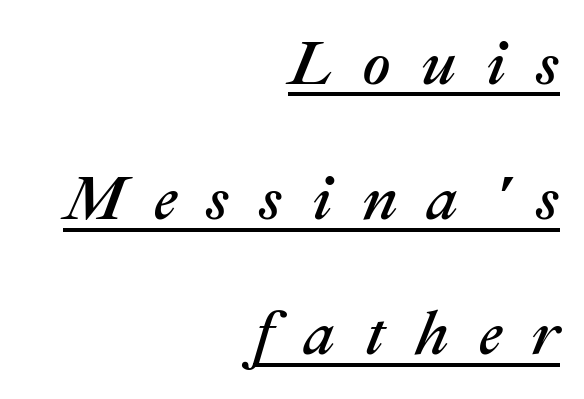
{"italic": "yes", "lean": "right", "slant_degrees": 22, "width": "normal", "stroke_contrast": "medium", "x_height": "medium", "monospaced": "no", "underline": "yes", "align": "right", "line_spacing": "loose", "line_spacing_ratio": 2.18, "letter_spacing": "wide", "letter_spacing_em": 0.48, "glyph_px": 62}
